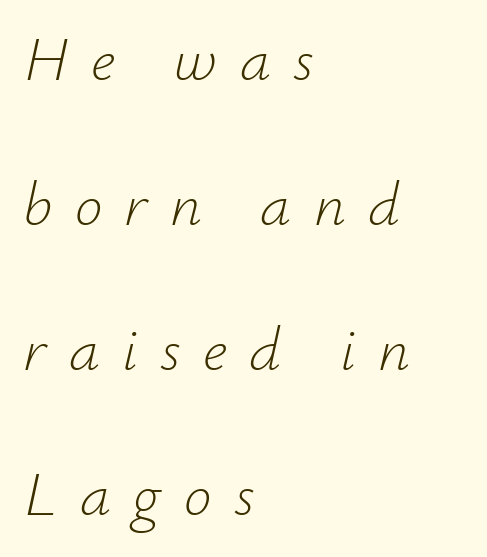
The image shows 62 px light type, italic (leaning right); set left-aligned, loose line spacing (2.34x), unusually wide letter spacing (+0.36 em), not underlined; low stroke contrast and a small x-height.
